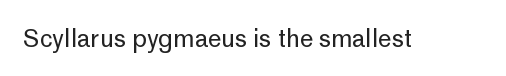
{"italic": "no", "bold": "no", "underline": "no", "letter_spacing": "normal", "letter_spacing_em": 0.0, "glyph_px": 24}
